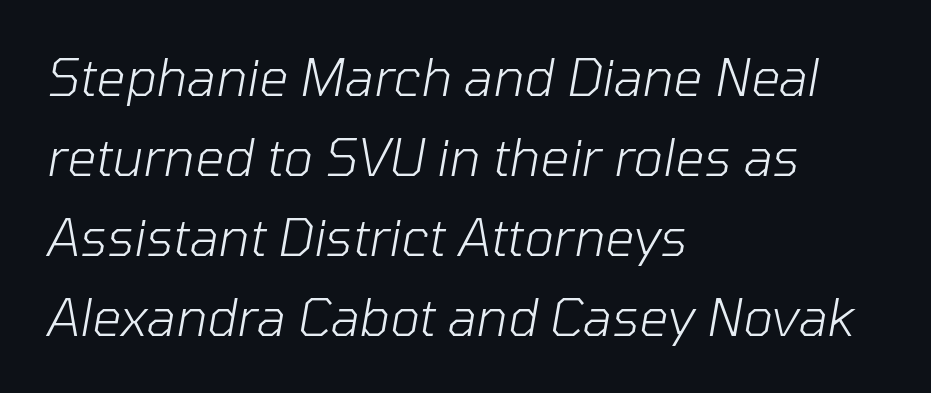
Q: Is the text bold? A: No.
Q: Is the text italic (slanted)? A: Yes, it leans right by about 10 degrees.
Q: Is the text underlined? A: No.
Q: How is the paragraph aligned? A: Left-aligned.
Q: Is the spacing between letters normal or unusually wide? A: Normal.
Q: Is the spacing between lines tight, normal or loose? A: Normal.
Q: Width (condensed, normal, or wide)? A: Normal.
Q: Stroke contrast? A: Low.
Q: x-height? A: Medium.
Q: Monospaced? A: No.
